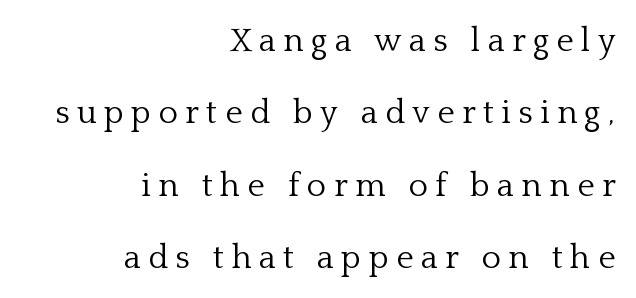
Q: Is the text bold? A: No.
Q: Is the text italic (slanted)? A: No, it is upright.
Q: Is the typeface a serif or a sans-serif typeface? A: Serif.
Q: Is the text underlined? A: No.
Q: How is the paragraph aligned? A: Right-aligned.
Q: Is the spacing between letters normal or unusually wide? A: Unusually wide.
Q: Is the spacing between lines tight, normal or loose? A: Loose.
Q: Width (condensed, normal, or wide)? A: Normal.
Q: Stroke contrast? A: Low.
Q: x-height? A: Medium.
Q: Monospaced? A: No.
